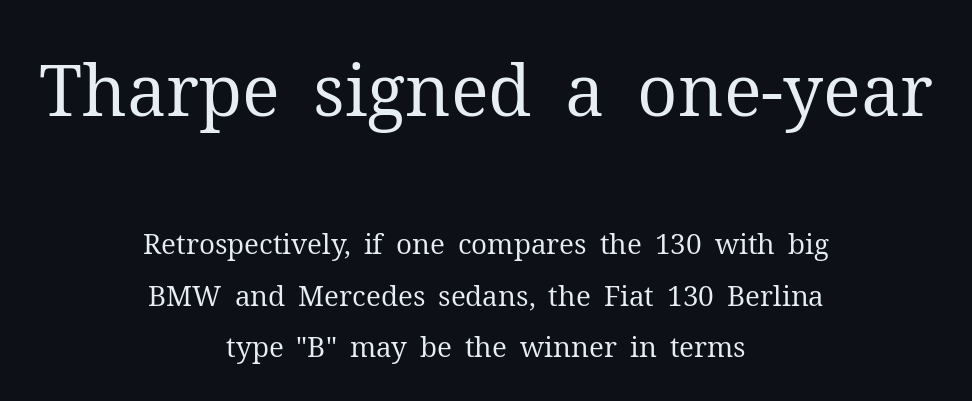
Each letter keeps its own natural width here, so spacing adapts to shape. Visually, the top section dominates because its glyphs are scaled up. Nope, not italic — everything's standing straight. The letterforms sit shoulder to shoulder at normal distance.
